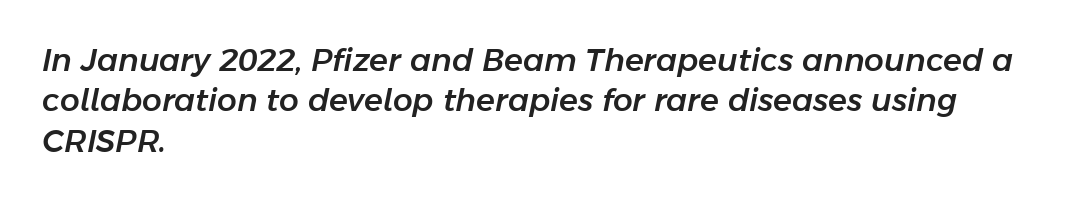
{"italic": "yes", "lean": "right", "slant_degrees": 11, "width": "normal", "stroke_contrast": "low", "x_height": "medium", "monospaced": "no", "underline": "no", "align": "left", "line_spacing": "normal", "line_spacing_ratio": 1.3, "letter_spacing": "normal", "letter_spacing_em": 0.0, "glyph_px": 31}
